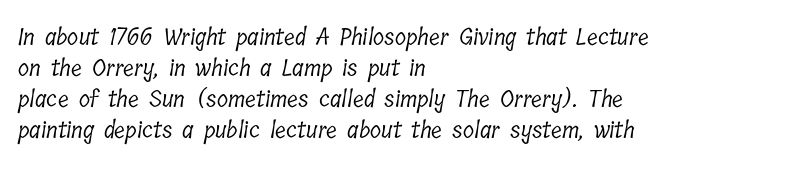
Q: Is the text bold? A: No.
Q: Is the text underlined? A: No.
Q: How is the paragraph aligned? A: Left-aligned.
Q: Is the spacing between letters normal or unusually wide? A: Normal.
Q: Is the spacing between lines tight, normal or loose? A: Normal.
